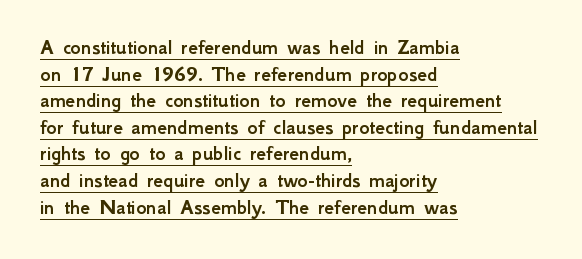
{"italic": "no", "underline": "yes", "align": "left", "line_spacing_ratio": 1.21, "letter_spacing": "normal", "letter_spacing_em": 0.0, "glyph_px": 22}
